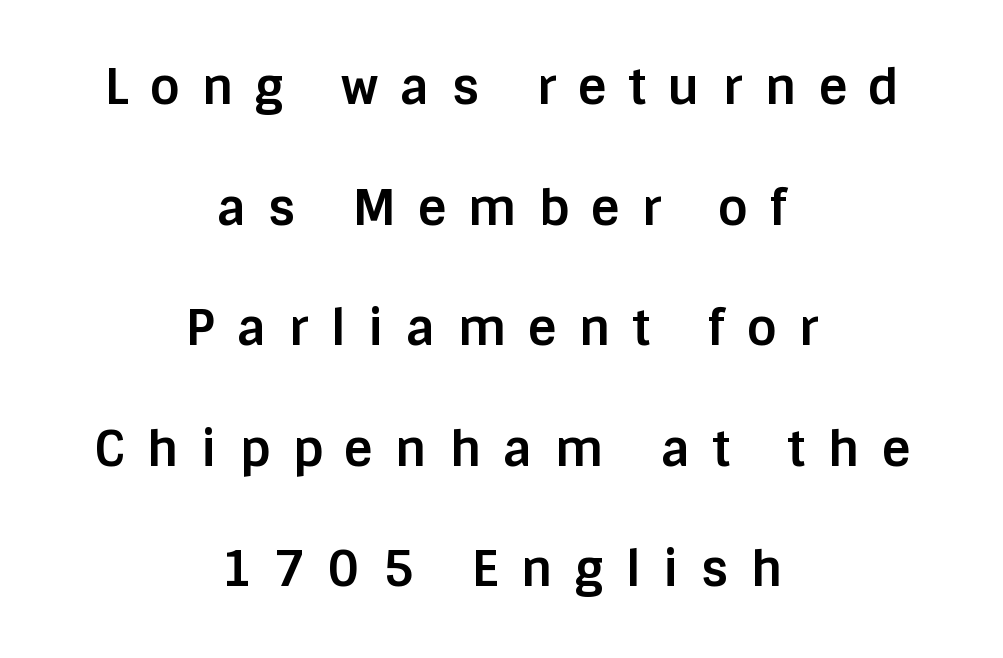
If you drew a line through each stem, it would be perfectly vertical. Each word looks stretched out because of the extra space between its letters. Honestly, there is no underline to notice here at all. This sample uses a sans-serif face.
